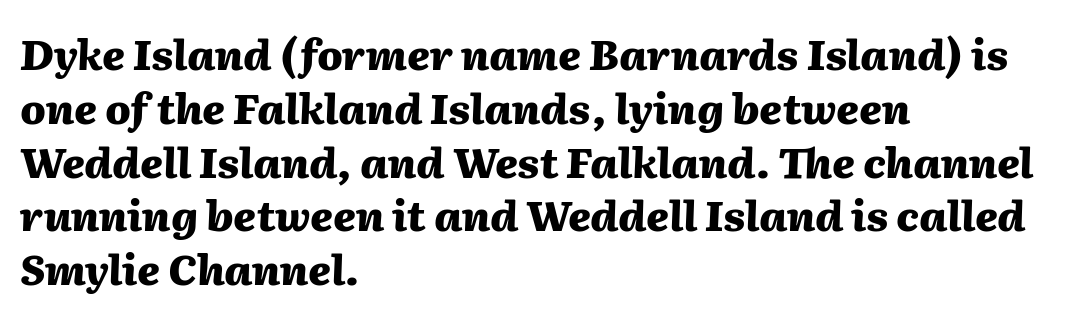
{"italic": "yes", "lean": "right", "slant_degrees": 2, "bold": "yes", "weight": "heavy", "width": "normal", "stroke_contrast": "medium", "x_height": "medium", "monospaced": "no", "underline": "no", "align": "left", "line_spacing": "normal", "line_spacing_ratio": 1.28, "letter_spacing": "normal", "letter_spacing_em": 0.0, "glyph_px": 42}
